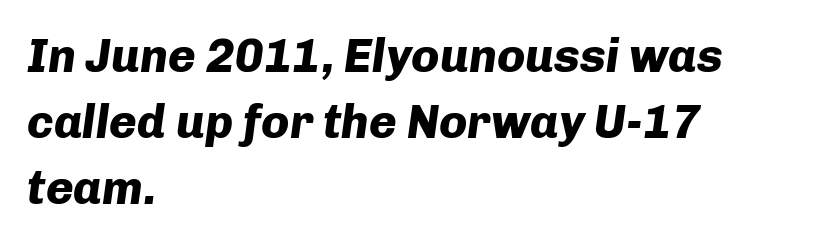
The image shows 47 px heavy type, italic (leaning right); set left-aligned, normal line spacing (1.4x), normal letter spacing, not underlined; low stroke contrast and a medium x-height.
